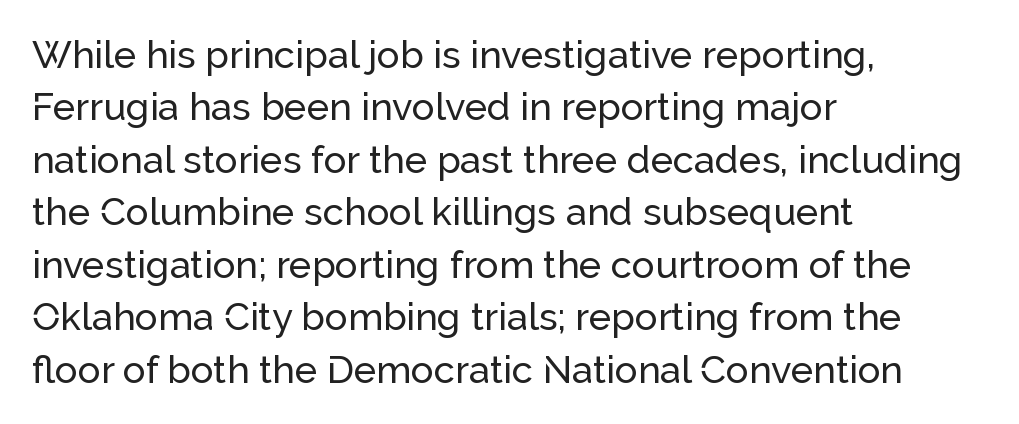
Q: Is the text italic (slanted)? A: No, it is upright.
Q: Is the typeface a serif or a sans-serif typeface? A: Sans-serif.
Q: Is the text underlined? A: No.
Q: How is the paragraph aligned? A: Left-aligned.
Q: Is the spacing between letters normal or unusually wide? A: Normal.
Q: Is the spacing between lines tight, normal or loose? A: Normal.
Q: Width (condensed, normal, or wide)? A: Normal.
Q: Stroke contrast? A: Low.
Q: x-height? A: Medium.
Q: Monospaced? A: No.
